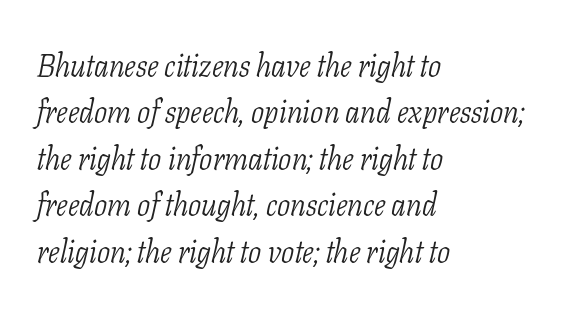
{"serif": "yes", "italic": "yes", "lean": "right", "slant_degrees": 11, "bold": "no", "weight": "light", "width": "condensed", "stroke_contrast": "low", "x_height": "medium", "monospaced": "no", "underline": "no", "align": "left", "line_spacing": "normal", "line_spacing_ratio": 1.5, "letter_spacing": "normal", "letter_spacing_em": 0.0, "glyph_px": 31}
